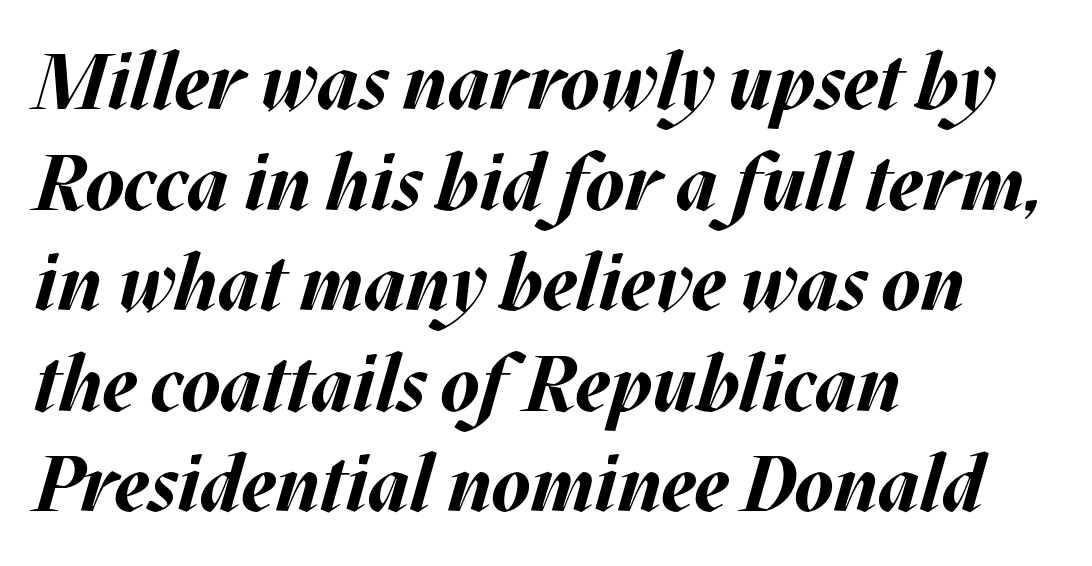
The passage shown is typed in a proportional face where columns would drift. There is no visible air inserted between adjacent glyphs. Summary of weight: heavy, a full bold. Rule under the text: the space is simply empty.
